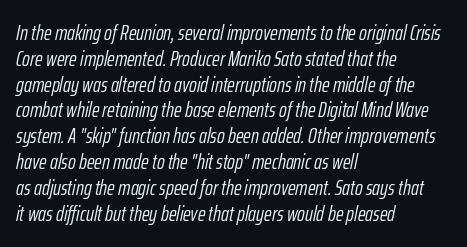
This sample uses an oblique cut, with every glyph tilted off the vertical. Think standard paragraph weight, or any step lighter than that. Honestly, there is no underline to notice here at all. The line texture is even and compact thanks to regular tracking.
